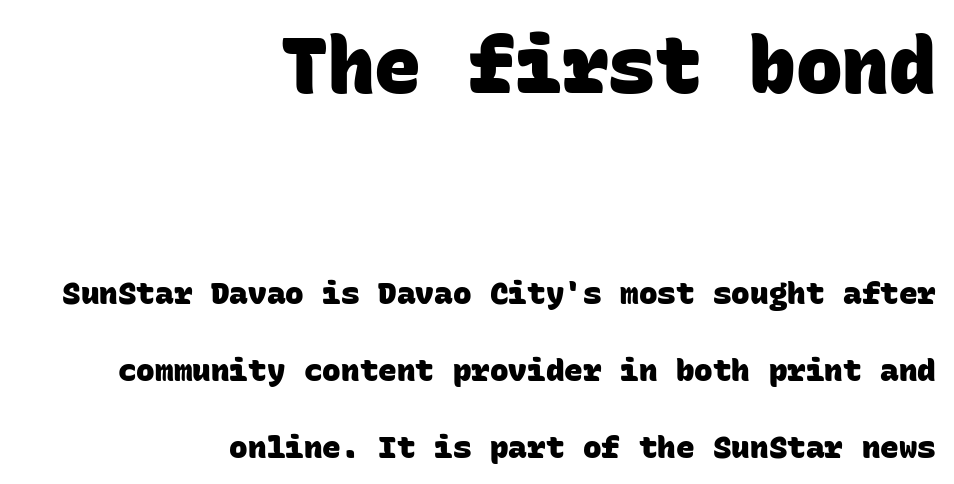
{"serif": "no", "bold": "yes", "weight": "heavy", "width": "normal", "stroke_contrast": "low", "x_height": "large", "monospaced": "yes", "underline": "no", "align": "right", "line_spacing": "loose", "line_spacing_ratio": 2.48, "letter_spacing": "normal", "letter_spacing_em": 0.0, "larger_block": "first", "size_ratio": 2.52, "glyph_px": 78}
